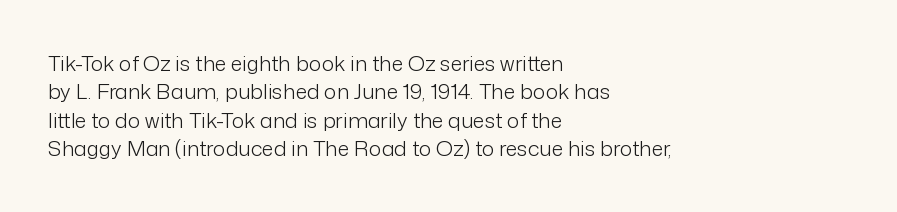
Q: Is the text bold? A: No.
Q: Is the text italic (slanted)? A: No, it is upright.
Q: Is the text underlined? A: No.
Q: How is the paragraph aligned? A: Left-aligned.
Q: Is the spacing between letters normal or unusually wide? A: Normal.
Q: Is the spacing between lines tight, normal or loose? A: Normal.
